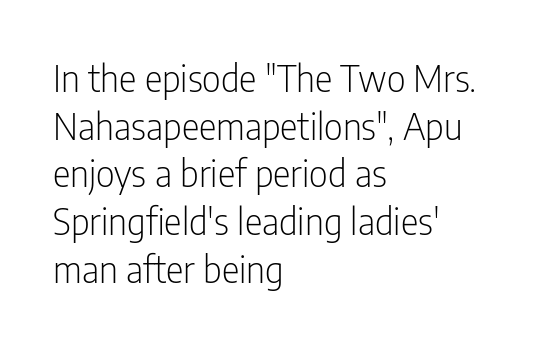
Notice how descenders clear the ascenders below comfortably — that's standard leading. Glyph-to-glyph distance matches everyday printed text. The typography opts for an upright posture over an oblique one. The gap between lines stays unmarked.
